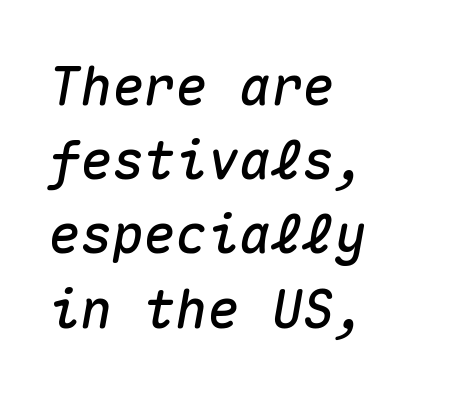
The image shows 53 px text type, italic (leaning right), monospaced; set left-aligned, normal line spacing (1.4x), normal letter spacing, not underlined; medium stroke contrast and a medium x-height.
